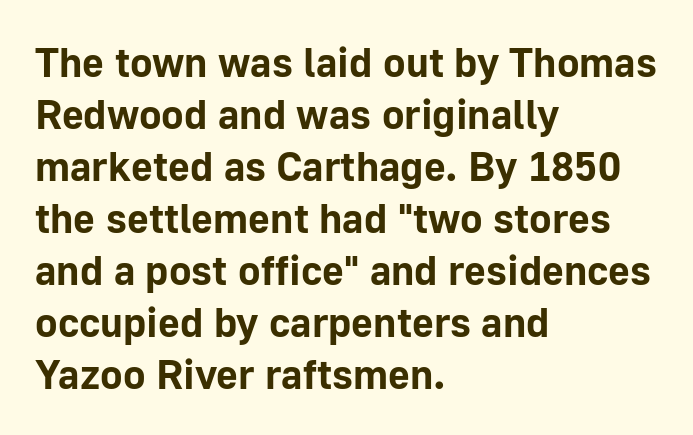
The image shows 42 px bold sans-serif type, upright; set left-aligned, line spacing 1.24x, normal letter spacing, not underlined; low stroke contrast and a medium x-height.
